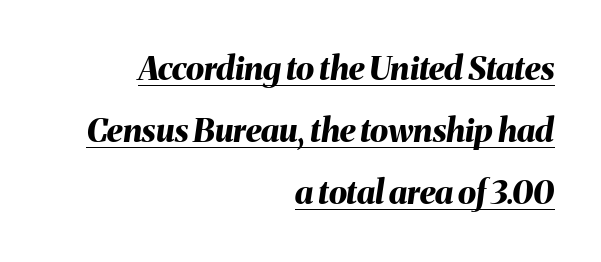
The image shows 33 px bold type, italic (leaning right); set right-aligned, line spacing 1.88x, normal letter spacing, underlined; medium stroke contrast and a medium x-height.
